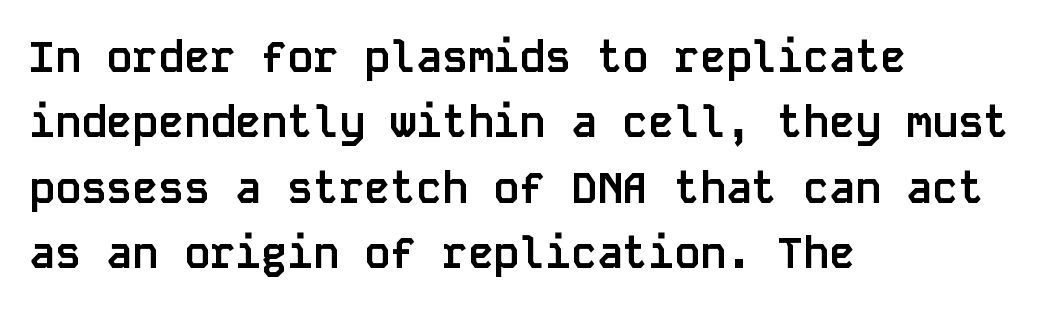
The image shows 43 px semibold sans-serif type, upright, monospaced; set left-aligned, normal line spacing (1.52x), normal letter spacing, not underlined; low stroke contrast and a large x-height.
